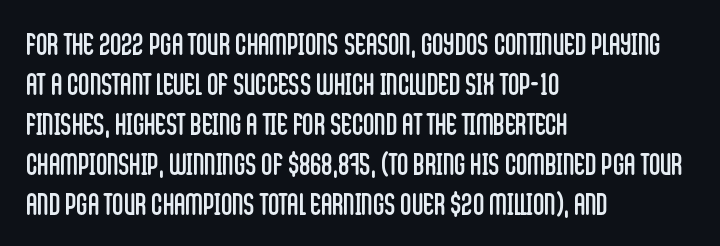
{"serif": "no", "italic": "no", "bold": "no", "weight": "regular", "width": "condensed", "stroke_contrast": "low", "x_height": "large", "monospaced": "no", "underline": "no", "align": "left", "line_spacing": "normal", "line_spacing_ratio": 1.29, "letter_spacing": "normal", "letter_spacing_em": 0.0, "glyph_px": 31}
